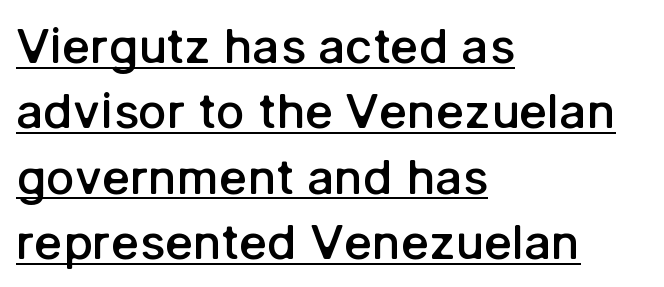
Q: Is the text bold? A: Semi-bold.
Q: Is the text italic (slanted)? A: No, it is upright.
Q: Is the typeface a serif or a sans-serif typeface? A: Sans-serif.
Q: Is the text underlined? A: Yes.
Q: How is the paragraph aligned? A: Left-aligned.
Q: Is the spacing between letters normal or unusually wide? A: Normal.
Q: Is the spacing between lines tight, normal or loose? A: Normal.
Q: Width (condensed, normal, or wide)? A: Normal.
Q: Stroke contrast? A: Low.
Q: x-height? A: Medium.
Q: Monospaced? A: No.
